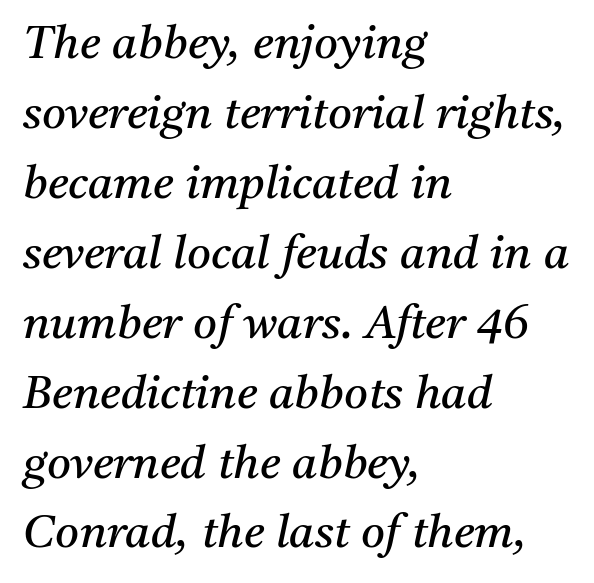
Q: Is the text bold? A: No.
Q: Is the text italic (slanted)? A: Yes, it leans right by about 11 degrees.
Q: Is the typeface a serif or a sans-serif typeface? A: Serif.
Q: Is the text underlined? A: No.
Q: How is the paragraph aligned? A: Left-aligned.
Q: Is the spacing between letters normal or unusually wide? A: Normal.
Q: Is the spacing between lines tight, normal or loose? A: Normal.
Q: Width (condensed, normal, or wide)? A: Normal.
Q: Stroke contrast? A: Medium.
Q: x-height? A: Medium.
Q: Monospaced? A: No.
